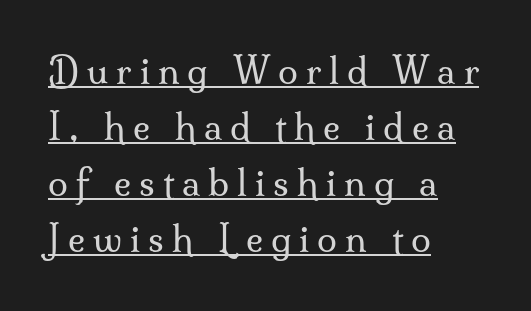
Q: Is the text bold? A: No.
Q: Is the text italic (slanted)? A: No, it is upright.
Q: Is the typeface a serif or a sans-serif typeface? A: Serif.
Q: Is the text underlined? A: Yes.
Q: How is the paragraph aligned? A: Left-aligned.
Q: Is the spacing between letters normal or unusually wide? A: Unusually wide.
Q: Is the spacing between lines tight, normal or loose? A: Normal.
Q: Width (condensed, normal, or wide)? A: Normal.
Q: Stroke contrast? A: Medium.
Q: x-height? A: Small.
Q: Monospaced? A: No.
